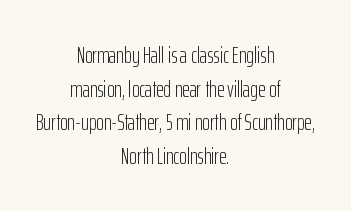
{"italic": "no", "bold": "no", "underline": "no", "align": "center", "line_spacing": "normal", "line_spacing_ratio": 1.46, "letter_spacing": "normal", "letter_spacing_em": 0.0, "glyph_px": 23}
